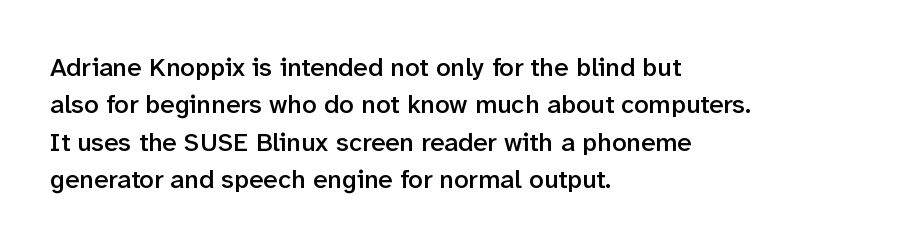
Q: Is the text bold? A: Semi-bold.
Q: Is the text italic (slanted)? A: No, it is upright.
Q: Is the text underlined? A: No.
Q: How is the paragraph aligned? A: Left-aligned.
Q: Is the spacing between letters normal or unusually wide? A: Normal.
Q: Is the spacing between lines tight, normal or loose? A: Normal.
